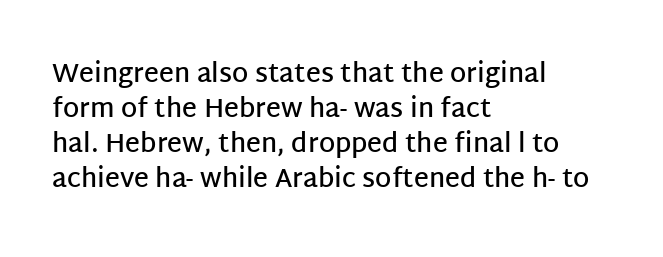
The image shows 26 px text type, upright; set left-aligned, normal line spacing (1.34x), normal letter spacing, not underlined.
